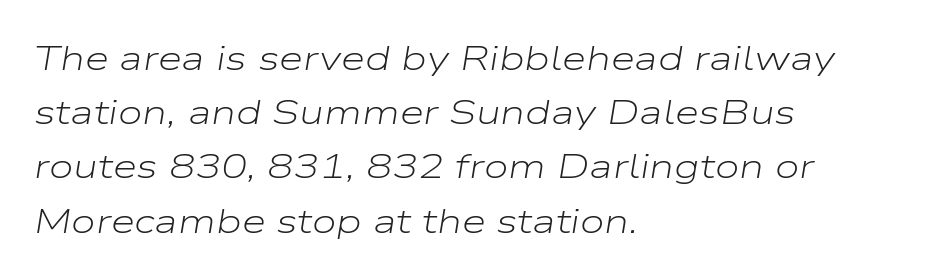
Q: Is the text bold? A: No.
Q: Is the text italic (slanted)? A: Yes, it leans right by about 9 degrees.
Q: Is the text underlined? A: No.
Q: How is the paragraph aligned? A: Left-aligned.
Q: Is the spacing between letters normal or unusually wide? A: Normal.
Q: Is the spacing between lines tight, normal or loose? A: Normal.
Q: Width (condensed, normal, or wide)? A: Wide.
Q: Stroke contrast? A: Low.
Q: x-height? A: Medium.
Q: Monospaced? A: No.
